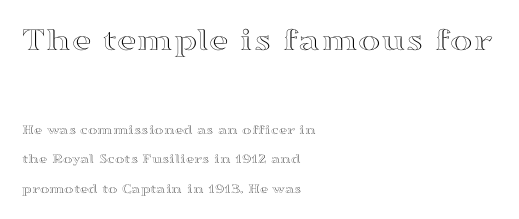
The image shows 34 px wide type, upright; set left-aligned, loose line spacing (2.13x), normal letter spacing, not underlined; the first (top) block is 2.43x larger; a medium x-height.
